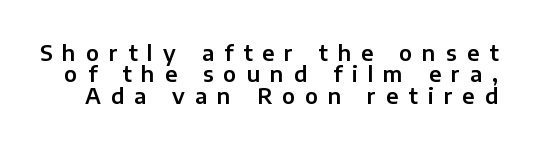
The image shows 21 px text type, upright; set tight line spacing (1.02x), unusually wide letter spacing (+0.48 em), not underlined.
